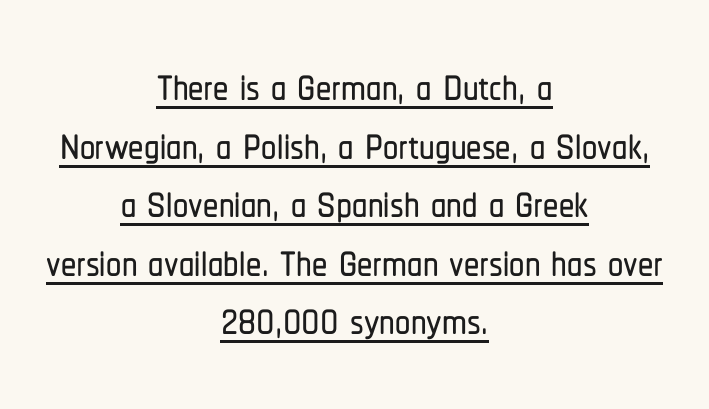
Proportional: the letters do not fall into vertical columns. In CSS terms this would be text-align: center. Leading: reduced. Compared with typical body copy, the letter spacing here is the same. This rendering employs a face without finishing strokes, i.e., a sans-serif.
